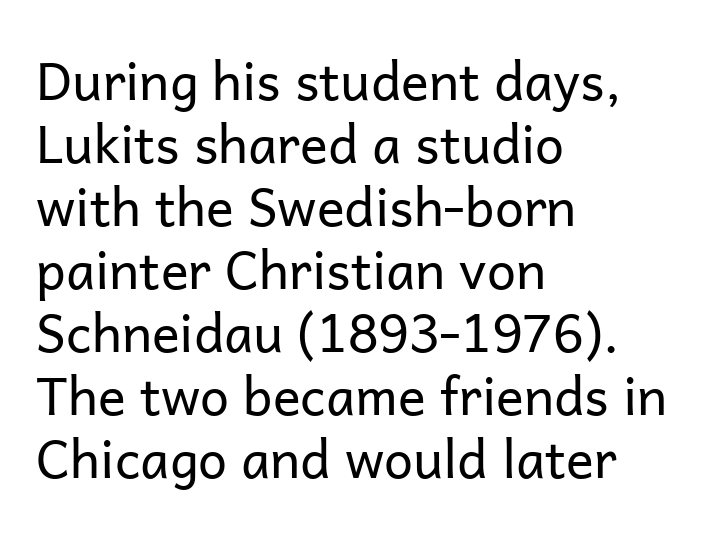
The image shows 52 px regular-weight sans-serif type, upright; set left-aligned, line spacing 1.21x, normal letter spacing, not underlined; low stroke contrast and a medium x-height.
